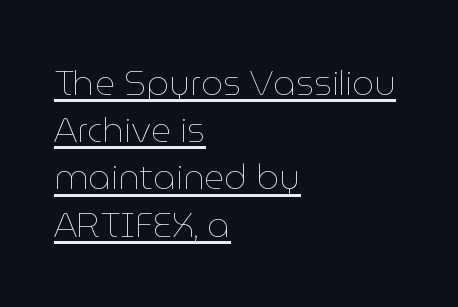
Looks like someone drew a line under every word here. Line beginnings align vertically; line endings do not. The leading is moderate, giving the passage an even texture. Heaviness? Minimal to ordinary, like unemphasized prose.
